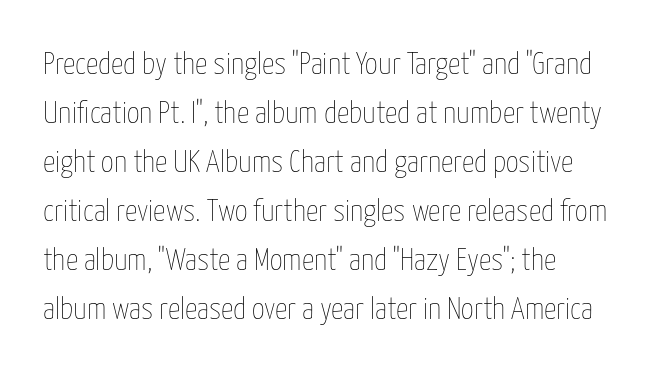
{"italic": "no", "bold": "no", "weight": "thin", "width": "condensed", "stroke_contrast": "low", "x_height": "medium", "monospaced": "no", "underline": "no", "align": "left", "line_spacing": "normal", "line_spacing_ratio": 1.58, "letter_spacing": "normal", "letter_spacing_em": 0.0, "glyph_px": 31}
